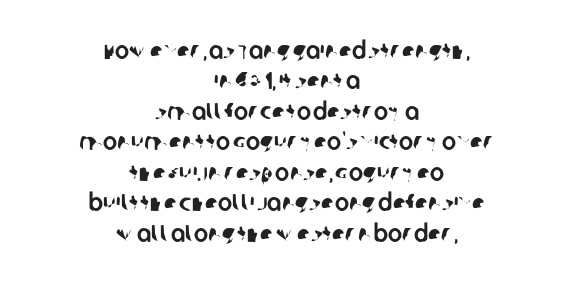
Horizontal bands of white between lines are of average thickness. Leftover space on each line is divided equally before and after the words. Each word holds together tightly as a unit, with standard inter-letter gaps. Lines of text with bare space underneath.
